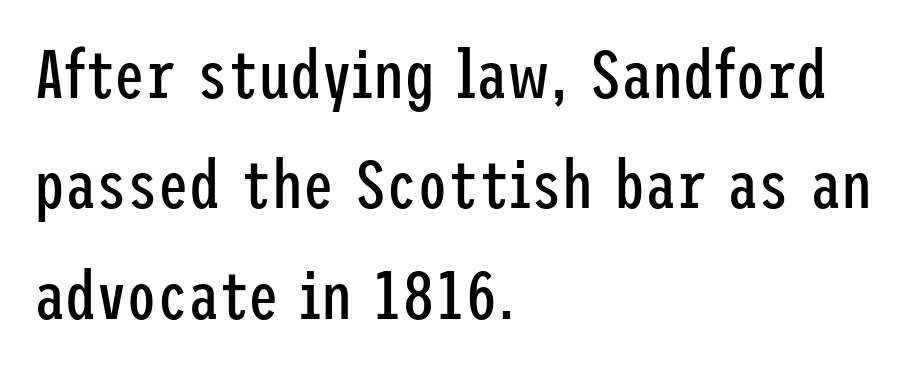
Is there any slant? The stems are plumb. Rows of type keep a routine distance in the vertical direction. Bare-footed words on every line. Look at the tracking — it's just the regular setting, nothing added. No extra ink here — the face is not bold.
